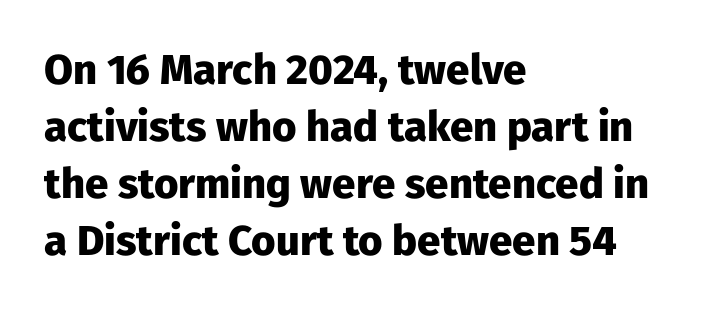
{"serif": "no", "italic": "no", "bold": "yes", "weight": "heavy", "width": "normal", "stroke_contrast": "low", "x_height": "medium", "monospaced": "no", "underline": "no", "align": "left", "line_spacing": "normal", "line_spacing_ratio": 1.36, "letter_spacing": "normal", "letter_spacing_em": 0.0, "glyph_px": 42}
